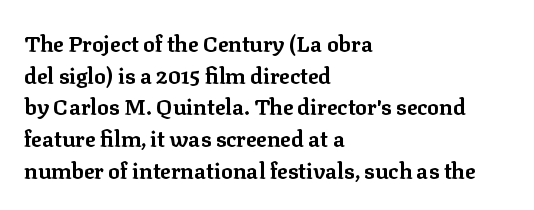
Q: Is the text bold? A: Yes.
Q: Is the text italic (slanted)? A: No, it is upright.
Q: Is the text underlined? A: No.
Q: How is the paragraph aligned? A: Left-aligned.
Q: Is the spacing between letters normal or unusually wide? A: Normal.
Q: Is the spacing between lines tight, normal or loose? A: Normal.
